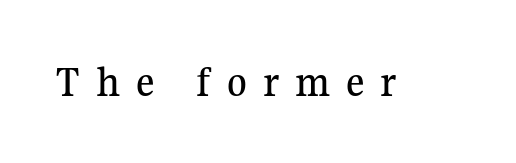
{"serif": "yes", "italic": "no", "width": "normal", "stroke_contrast": "medium", "x_height": "medium", "monospaced": "no", "underline": "no", "letter_spacing": "wide", "letter_spacing_em": 0.35, "glyph_px": 45}
